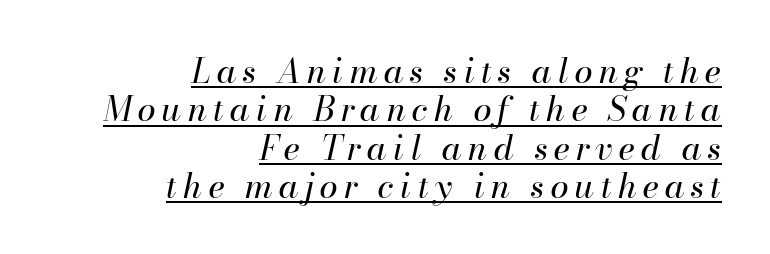
The image shows 33 px regular-weight type, italic (leaning right); set right-aligned, line spacing 1.16x, underlined; high stroke contrast and a small x-height.
